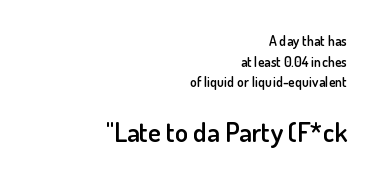
Summary of weight: moderately heavy, a semibold. Vertical strokes here are truly vertical. Check the space under the baseline: it is left empty. The lines sit at an ordinary, default distance from one another. Here the second block reads like a headline and the first like body copy. The compositor pushed each line to the right boundary.
